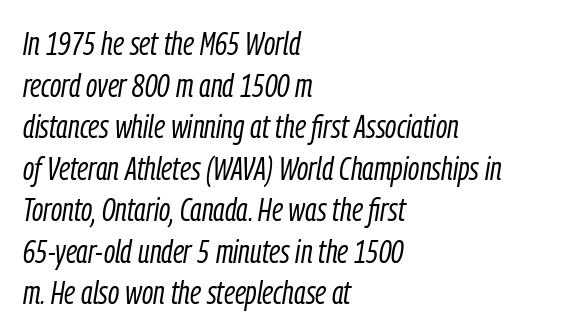
The strokes carry an ordinary text weight at most. Spacing verdict: proportional, widths tailored to each character. The whole block is typeset with a tilt. The type is set solid horizontally, with unmodified tracking. Decoration check: the copy has no underline.
